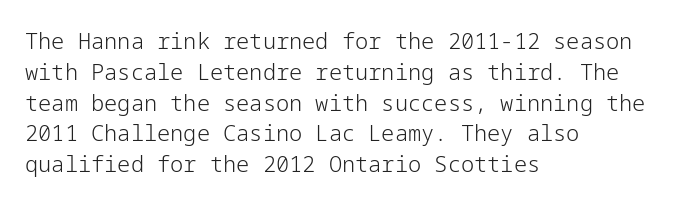
Q: Is the text bold? A: No.
Q: Is the text italic (slanted)? A: No, it is upright.
Q: Is the text underlined? A: No.
Q: How is the paragraph aligned? A: Left-aligned.
Q: Is the spacing between letters normal or unusually wide? A: Normal.
Q: Is the spacing between lines tight, normal or loose? A: Normal.
